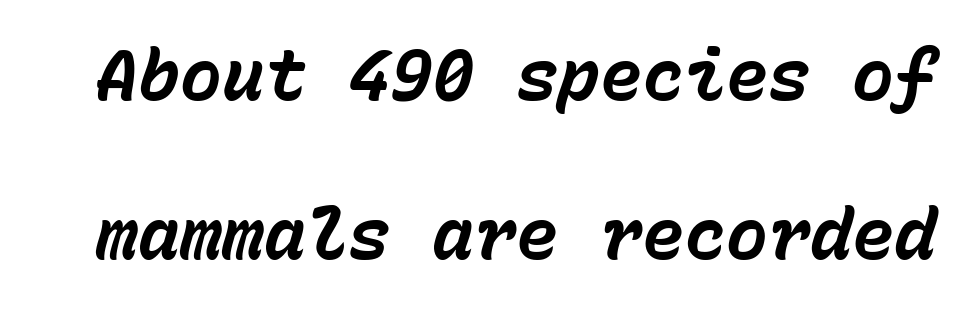
Q: Is the text bold? A: Yes.
Q: Is the text italic (slanted)? A: Yes, it leans right by about 15 degrees.
Q: Is the text underlined? A: No.
Q: Is the spacing between letters normal or unusually wide? A: Normal.
Q: Is the spacing between lines tight, normal or loose? A: Loose.
Q: Width (condensed, normal, or wide)? A: Normal.
Q: Stroke contrast? A: Low.
Q: x-height? A: Medium.
Q: Monospaced? A: Yes.
